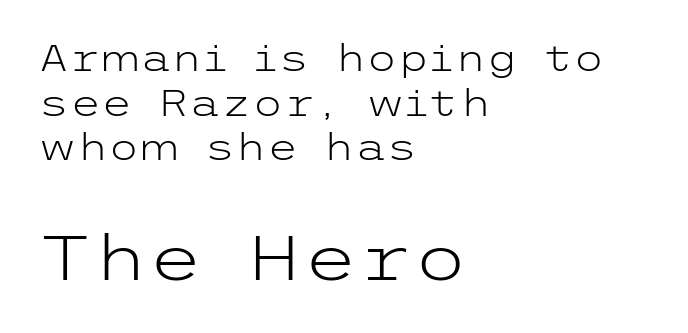
{"serif": "no", "italic": "no", "bold": "no", "weight": "light", "width": "wide", "stroke_contrast": "low", "x_height": "medium", "underline": "no", "align": "left", "line_spacing_ratio": 1.24, "letter_spacing": "normal", "letter_spacing_em": 0.0, "larger_block": "second", "size_ratio": 1.75, "glyph_px": 63}
